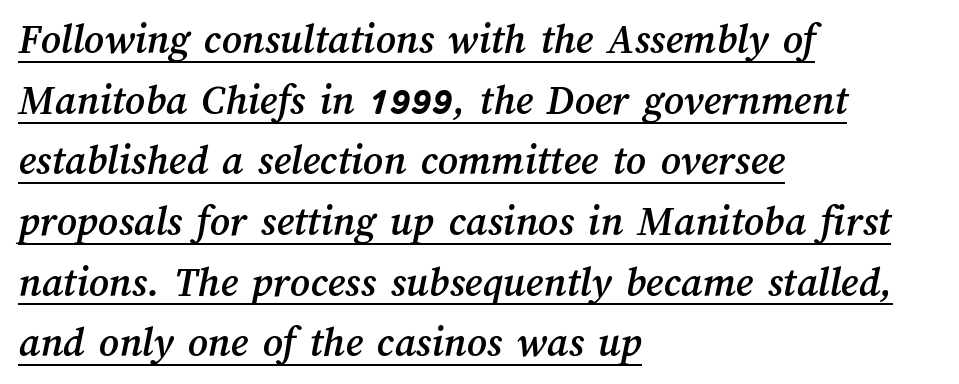
Nothing unusual about the tracking: characters are spaced as the font intends. In CSS terms this would be text-align: left. Notice how a bar underscores the lettering throughout. Do the characters align in a grid? No, the font is proportional. The rendering uses a moderate line-height, typical for paragraphs.
